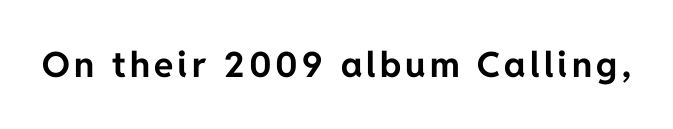
{"serif": "no", "italic": "no", "bold": "yes", "weight": "bold", "width": "normal", "stroke_contrast": "low", "x_height": "medium", "monospaced": "no", "underline": "no", "glyph_px": 35}
